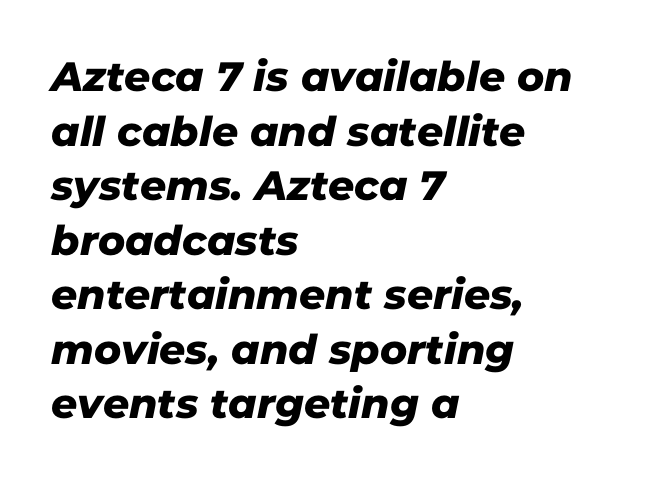
Is this a fixed-width face? No — the glyphs have proportional, varying widths. This is sans-serif lettering, the kind often seen on screens and signage. Clear beneath every line of the passage. Tracking value appears to be zero — textbook default spacing.
